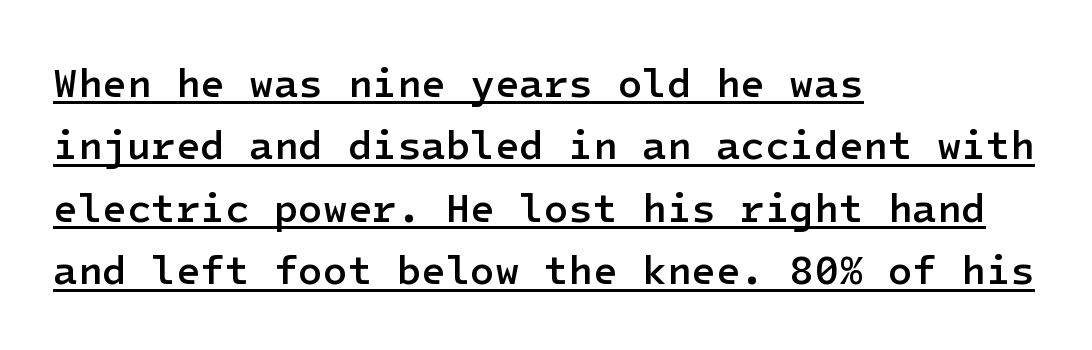
The image shows 40 px semibold sans-serif type, upright; set left-aligned, normal line spacing (1.56x), normal letter spacing, underlined; low stroke contrast and a medium x-height.
